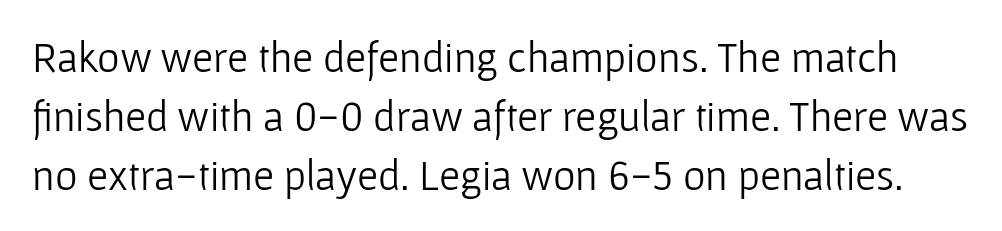
Students, note that the glyphs here touch the page at normal intervals. No heavy texture on the line: the type isn't bold. Notice how descenders clear the ascenders below comfortably — that's standard leading. Upright lettering throughout.
